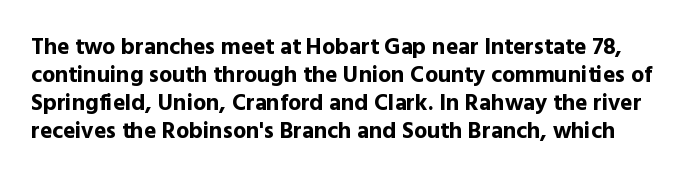
Q: Is the text bold? A: Yes.
Q: Is the text italic (slanted)? A: No, it is upright.
Q: Is the text underlined? A: No.
Q: Is the spacing between letters normal or unusually wide? A: Normal.
